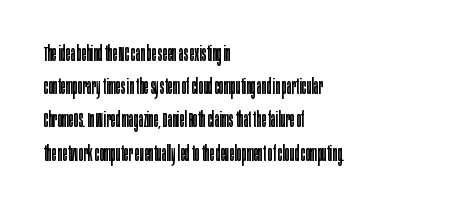
Tall strokes in this sample are plumb rather than angled. Weight: regular or lighter. Tracking value appears to be zero — textbook default spacing. The passage shown stacks its lines at a standard gap. The lines in this sample share a left origin and differ only in where they stop. Anything drawn beneath the words? Only blank space.
